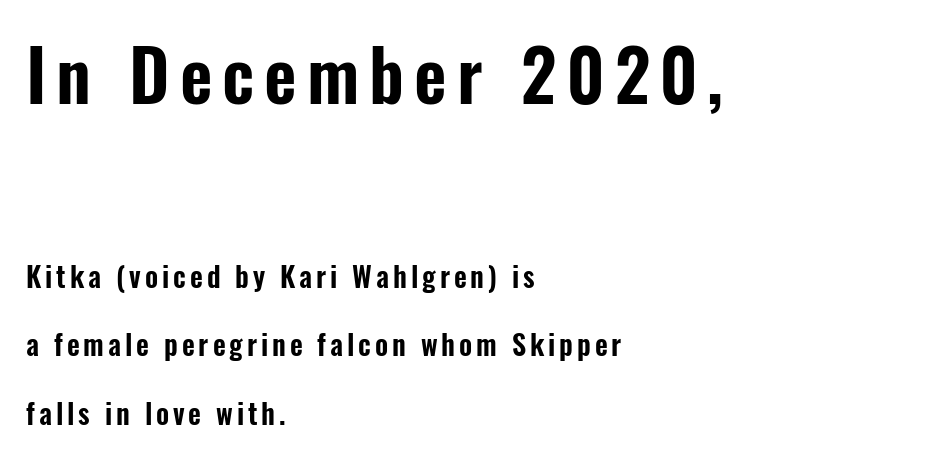
{"serif": "no", "italic": "no", "width": "condensed", "stroke_contrast": "low", "x_height": "medium", "monospaced": "no", "underline": "no", "align": "left", "line_spacing": "loose", "line_spacing_ratio": 2.45, "larger_block": "first", "size_ratio": 2.54, "glyph_px": 71}
